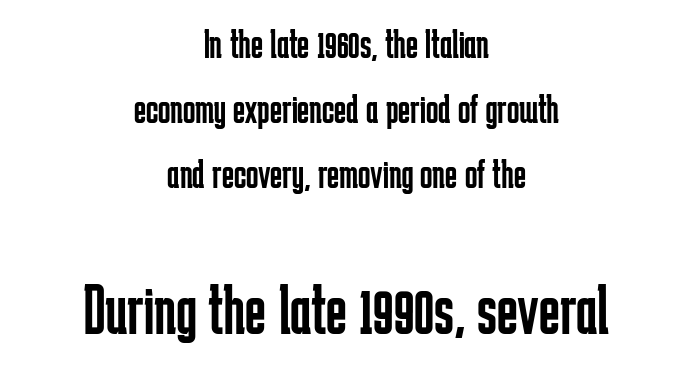
The image shows 71 px regular-weight, condensed sans-serif type, upright; set centered, normal line spacing (1.58x), normal letter spacing, not underlined; the second (bottom) block is 1.73x larger; low stroke contrast and a medium x-height.
